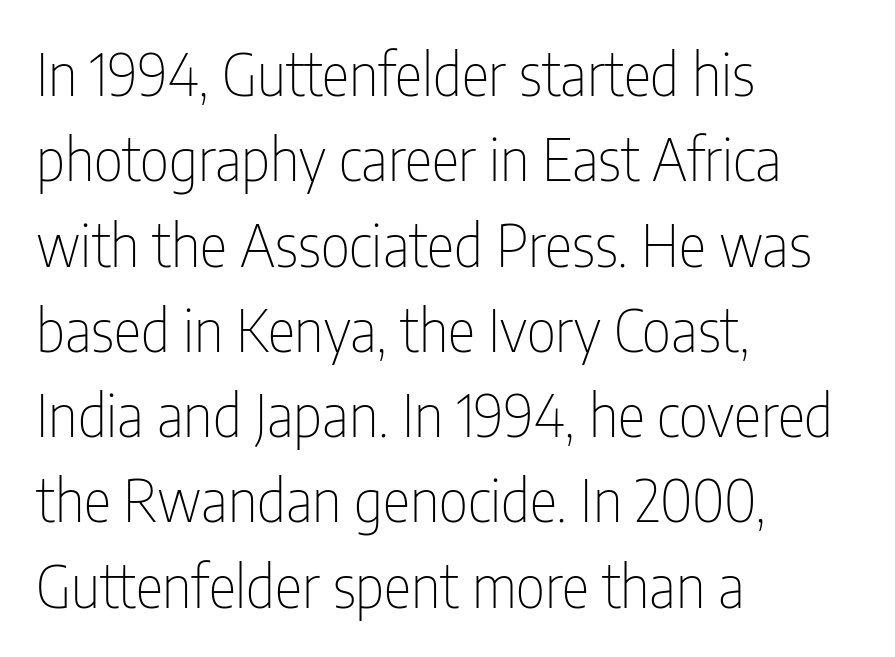
These lines are set flush left with a ragged right edge. The line texture is even and compact thanks to regular tracking. The type sits square on the baseline with zero lean. The passage shown is typed in a proportional face where columns would drift. Nothing sits at the stroke ends, so this counts as sans-serif. A clean baseline with only descenders dipping below it.
